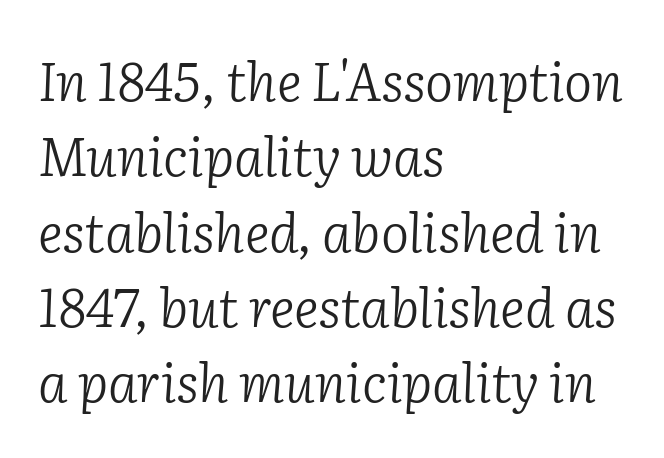
{"serif": "yes", "italic": "yes", "lean": "right", "slant_degrees": 2, "bold": "no", "weight": "light", "width": "normal", "stroke_contrast": "low", "x_height": "medium", "monospaced": "no", "underline": "no", "align": "left", "line_spacing": "normal", "line_spacing_ratio": 1.42, "letter_spacing": "normal", "letter_spacing_em": 0.0, "glyph_px": 53}
